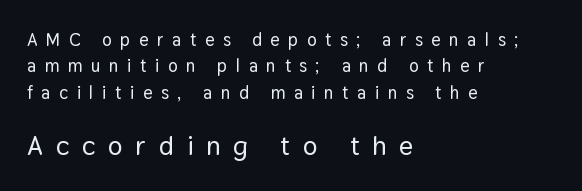
{"italic": "no", "underline": "no", "align": "left", "line_spacing": "normal", "line_spacing_ratio": 1.46, "letter_spacing": "wide", "letter_spacing_em": 0.48, "larger_block": "second", "size_ratio": 1.5, "glyph_px": 27}
